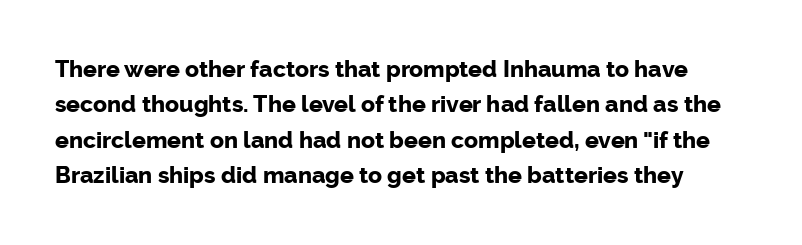
The zone under the glyphs is completely vacant. Heft: maximum for text — a bold. The letterforms sit shoulder to shoulder at normal distance. Does the lettering tilt? It doesn't — this is upright. The space between consecutive lines is moderate.
